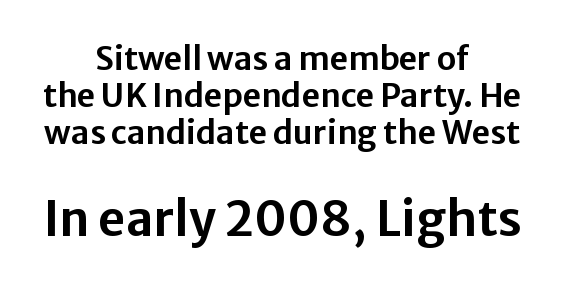
Tracking value appears to be zero — textbook default spacing. The passage shown is typed in a proportional face where columns would drift. Each line is balanced around a shared central axis. If you drew a line through each stem, it would be perfectly vertical. Plain, unruled lines of type. Serifs: no, the terminals of the letterforms are clean.
